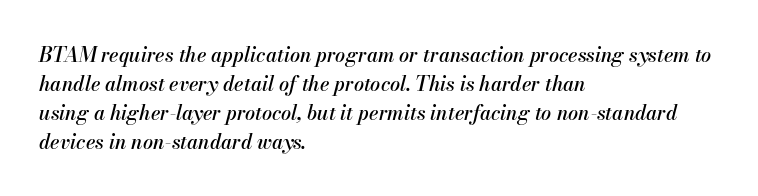
Look at the tracking — it's just the regular setting, nothing added. The lettering tilts uniformly, giving the passage an italic look. The ragged edge is on the right, which tells us the setting is flush left. Summary of vertical rhythm: regular, with standard interline spacing.
